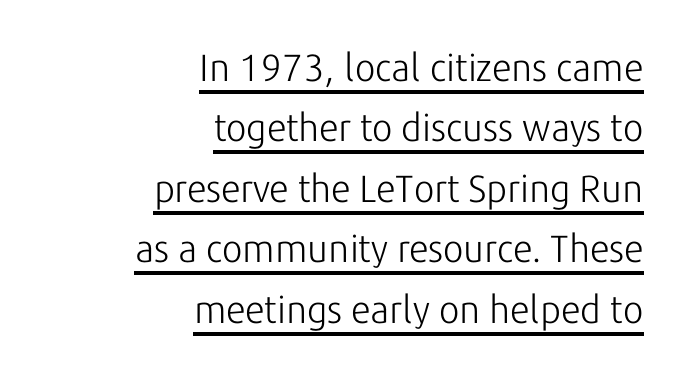
{"serif": "no", "italic": "no", "bold": "no", "weight": "light", "width": "normal", "stroke_contrast": "low", "x_height": "medium", "monospaced": "no", "underline": "yes", "align": "right", "line_spacing": "normal", "line_spacing_ratio": 1.59, "letter_spacing": "normal", "letter_spacing_em": 0.0, "glyph_px": 38}
